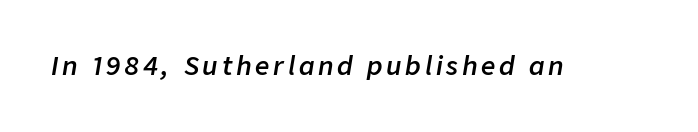
Q: Is the text bold? A: Semi-bold.
Q: Is the text italic (slanted)? A: Yes, it leans right by about 9 degrees.
Q: Is the text underlined? A: No.
